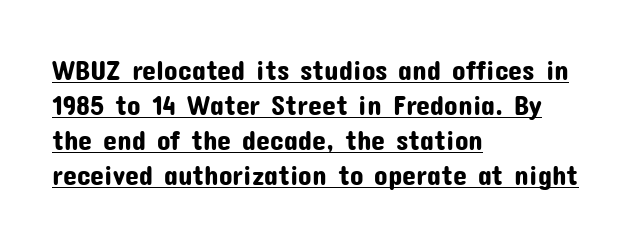
{"serif": "no", "italic": "no", "width": "normal", "stroke_contrast": "low", "x_height": "medium", "monospaced": "no", "underline": "yes", "align": "left", "line_spacing": "normal", "line_spacing_ratio": 1.25, "letter_spacing": "normal", "letter_spacing_em": 0.0, "glyph_px": 28}
